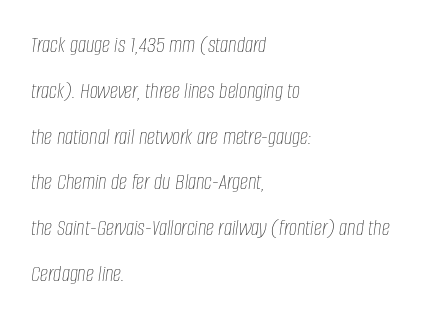
Q: Is the text bold? A: No.
Q: Is the text italic (slanted)? A: Yes, it leans right by about 8 degrees.
Q: Is the text underlined? A: No.
Q: How is the paragraph aligned? A: Left-aligned.
Q: Is the spacing between letters normal or unusually wide? A: Normal.
Q: Is the spacing between lines tight, normal or loose? A: Loose.
